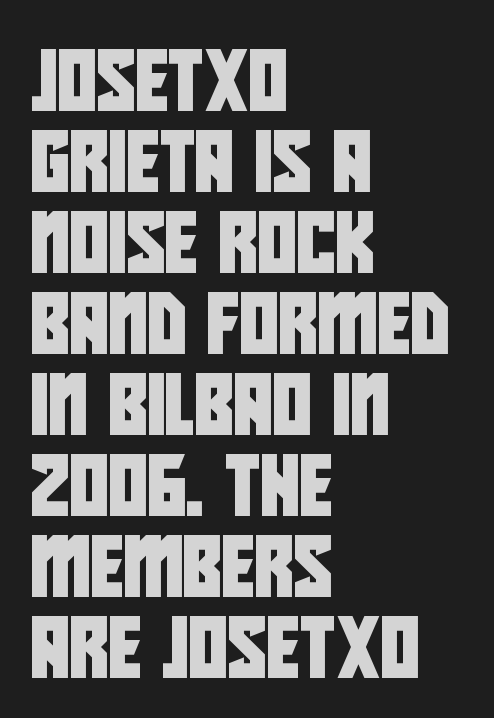
{"serif": "no", "width": "condensed", "stroke_contrast": "low", "x_height": "large", "monospaced": "no", "underline": "no", "align": "left", "line_spacing": "normal", "line_spacing_ratio": 1.35, "letter_spacing": "normal", "letter_spacing_em": 0.0, "glyph_px": 60}
